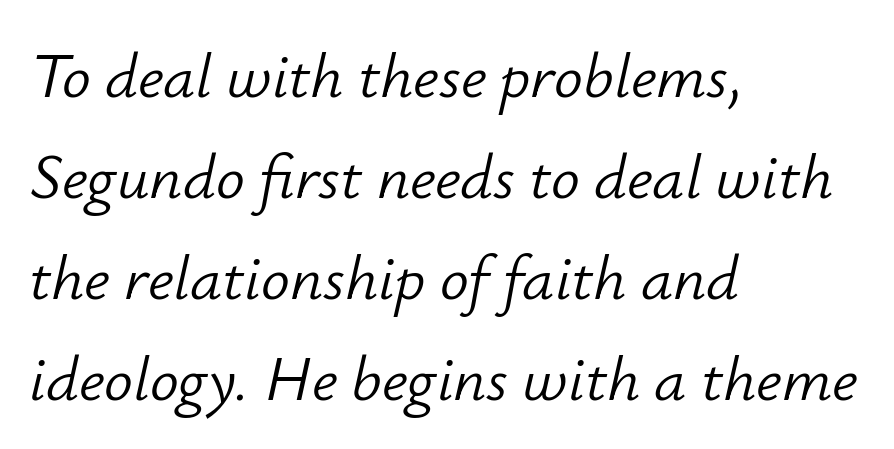
Q: Is the text bold? A: No.
Q: Is the text italic (slanted)? A: Yes, it leans right by about 12 degrees.
Q: Is the text underlined? A: No.
Q: How is the paragraph aligned? A: Left-aligned.
Q: Is the spacing between letters normal or unusually wide? A: Normal.
Q: Is the spacing between lines tight, normal or loose? A: Normal.
Q: Width (condensed, normal, or wide)? A: Normal.
Q: Stroke contrast? A: Low.
Q: x-height? A: Small.
Q: Monospaced? A: No.
